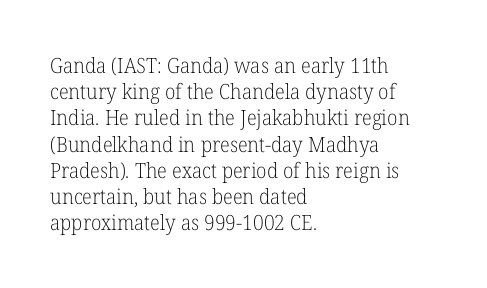
{"italic": "no", "bold": "no", "underline": "no", "align": "left", "line_spacing": "normal", "line_spacing_ratio": 1.25, "letter_spacing": "normal", "letter_spacing_em": 0.0, "glyph_px": 21}
